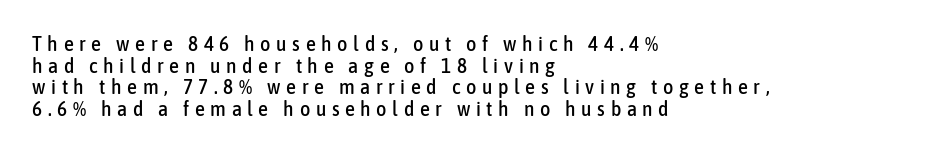
{"italic": "no", "underline": "no", "align": "left", "line_spacing": "tight", "line_spacing_ratio": 1.08, "letter_spacing": "wide", "letter_spacing_em": 0.28, "glyph_px": 20}
